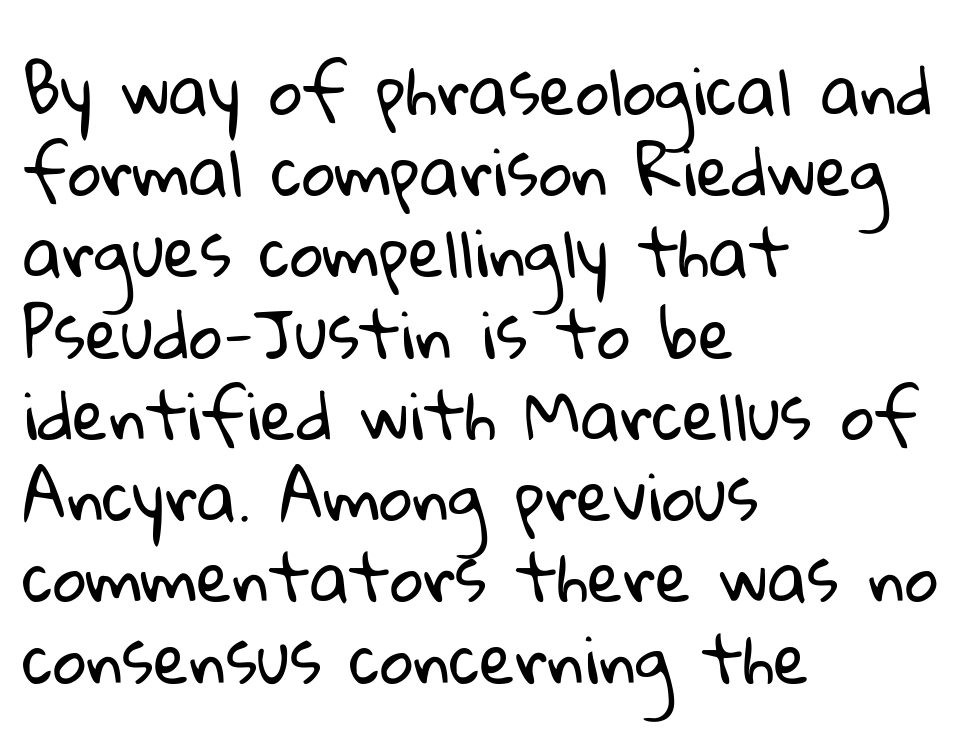
{"serif": "no", "bold": "no", "weight": "regular", "width": "normal", "stroke_contrast": "low", "x_height": "medium", "monospaced": "no", "underline": "no", "align": "left", "line_spacing": "normal", "line_spacing_ratio": 1.25, "letter_spacing": "normal", "letter_spacing_em": 0.0, "glyph_px": 65}
